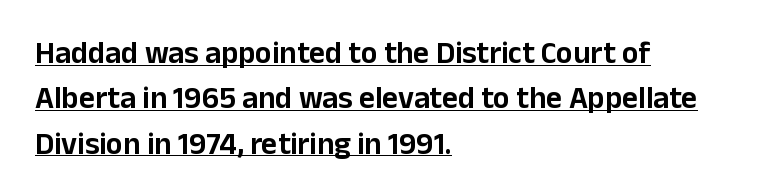
Q: Is the text italic (slanted)? A: No, it is upright.
Q: Is the typeface a serif or a sans-serif typeface? A: Sans-serif.
Q: Is the text underlined? A: Yes.
Q: How is the paragraph aligned? A: Left-aligned.
Q: Is the spacing between letters normal or unusually wide? A: Normal.
Q: Is the spacing between lines tight, normal or loose? A: Normal.
Q: Width (condensed, normal, or wide)? A: Normal.
Q: Stroke contrast? A: Low.
Q: x-height? A: Medium.
Q: Monospaced? A: No.
